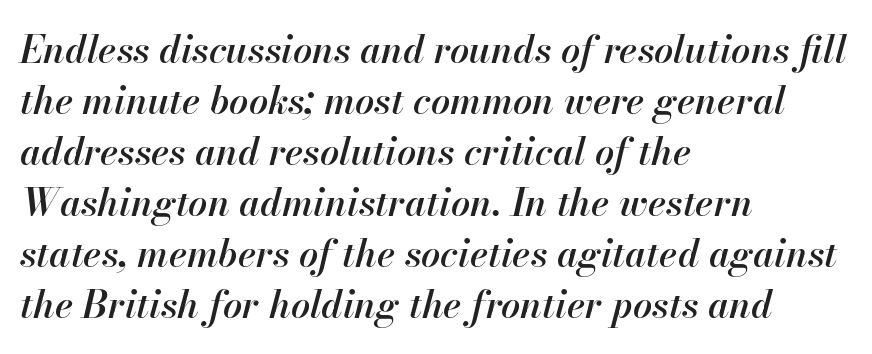
The image shows 38 px semibold type, italic (leaning right); set left-aligned, normal line spacing (1.34x), normal letter spacing, not underlined; high stroke contrast and a small x-height.
